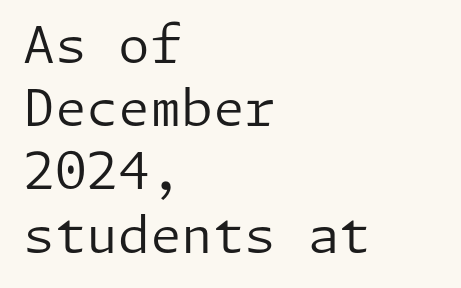
Clear beneath every line of the passage. Observe the ordinary spacing: letters are neighbours, not strangers. These lines are composed in type without serifs. One-word summary of the alignment: left. Rendered with straight, roman letterforms. A quiet, ordinary-to-light weight characterises the typeface.
